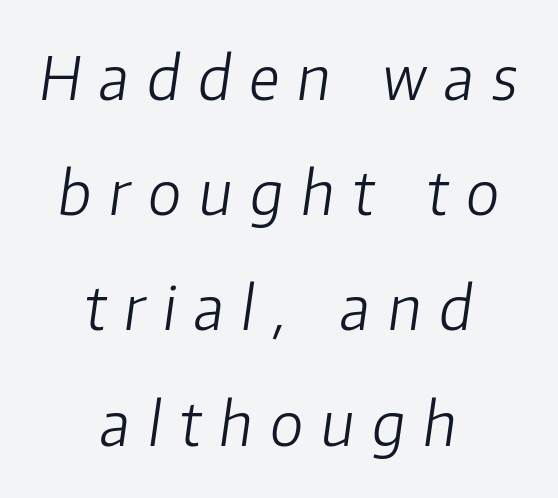
The image shows 60 px light type, italic (leaning right); set centered, loose line spacing (1.92x), unusually wide letter spacing (+0.3 em), not underlined; low stroke contrast and a medium x-height.
